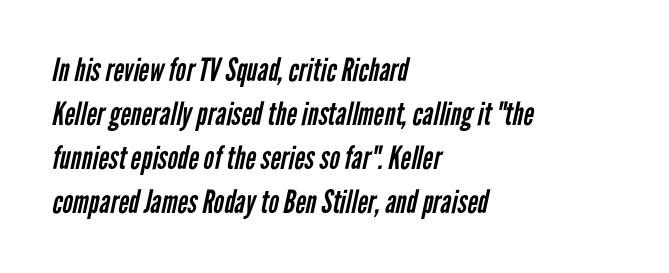
The image shows 32 px regular-weight, condensed sans-serif type; set left-aligned, normal line spacing (1.37x), normal letter spacing, not underlined; low stroke contrast and a medium x-height.
